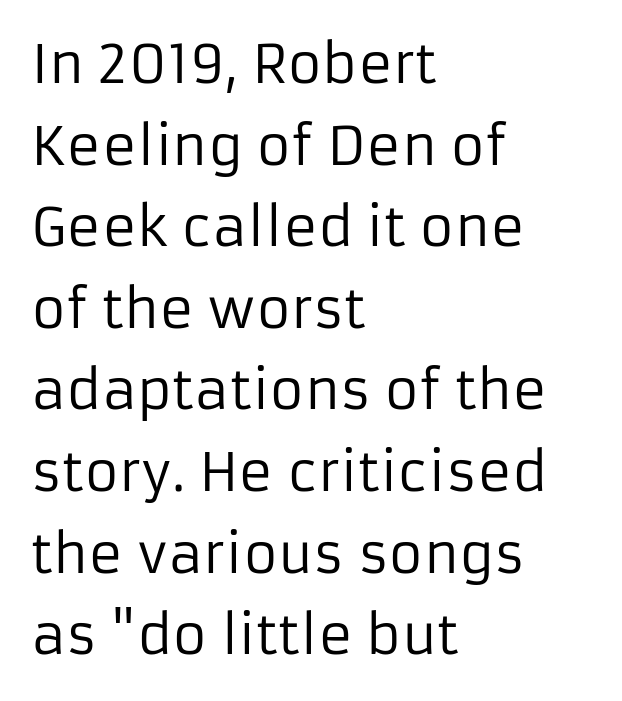
{"serif": "no", "italic": "no", "bold": "no", "weight": "regular", "width": "normal", "stroke_contrast": "low", "x_height": "medium", "monospaced": "no", "underline": "no", "align": "left", "line_spacing": "normal", "line_spacing_ratio": 1.54, "letter_spacing": "normal", "letter_spacing_em": 0.0, "glyph_px": 53}
